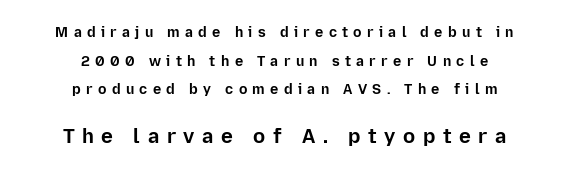
{"italic": "no", "bold": "yes", "underline": "no", "align": "center", "line_spacing": "loose", "line_spacing_ratio": 2.04, "letter_spacing": "wide", "letter_spacing_em": 0.38, "larger_block": "second", "size_ratio": 1.43, "glyph_px": 20}
